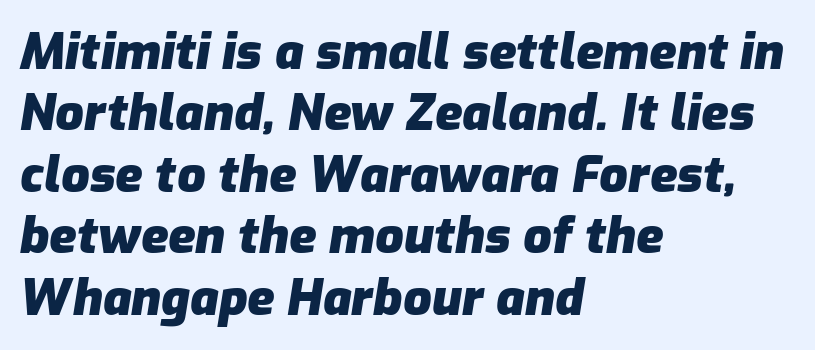
The image shows 50 px heavy type, italic (leaning right); set left-aligned, line spacing 1.23x, normal letter spacing, not underlined; low stroke contrast and a medium x-height.
